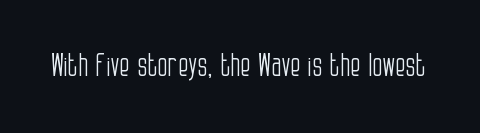
{"serif": "no", "italic": "no", "bold": "no", "weight": "light", "width": "condensed", "stroke_contrast": "low", "x_height": "large", "monospaced": "no", "underline": "no", "letter_spacing": "normal", "letter_spacing_em": 0.0, "glyph_px": 30}
